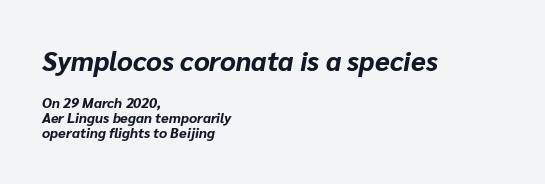
{"italic": "yes", "lean": "right", "slant_degrees": 10, "bold": "yes", "underline": "no", "align": "left", "line_spacing": "tight", "line_spacing_ratio": 1.08, "letter_spacing": "normal", "letter_spacing_em": 0.0, "larger_block": "first", "size_ratio": 1.93, "glyph_px": 27}
